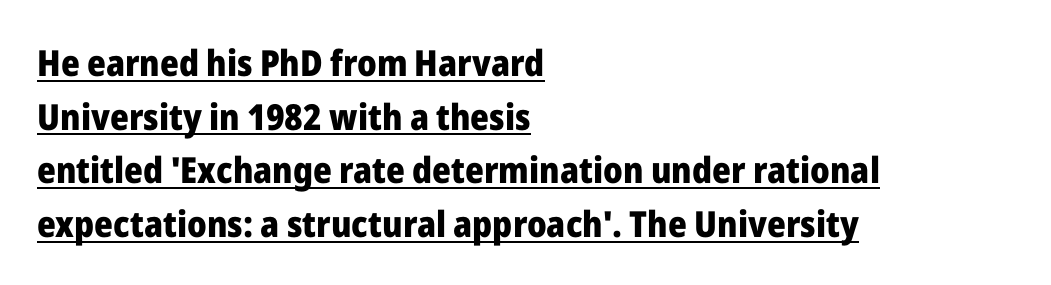
Thick stems and heavy bowls — unmistakably bold. The string is rendered with underlining switched on. These lines are rendered in a variable-pitch font. These lines sit exactly where default settings would place them. The letters stand straight up with perfectly vertical stems.
